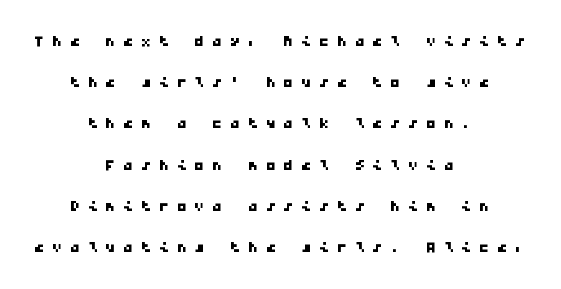
The tracking jumps out immediately: characters are airy and widely separated. Reading down the column, the eye jumps a long way to each next line. The compositor balanced each line on the midline. A clean baseline with only descenders dipping below it.
